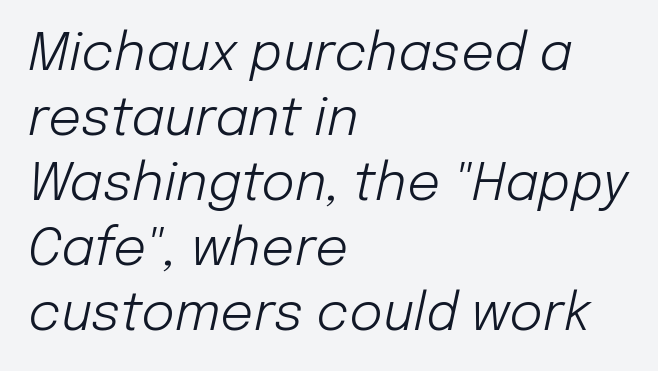
{"italic": "yes", "lean": "right", "slant_degrees": 12, "bold": "no", "weight": "light", "width": "normal", "stroke_contrast": "low", "x_height": "medium", "monospaced": "no", "underline": "no", "align": "left", "line_spacing": "normal", "line_spacing_ratio": 1.25, "letter_spacing": "normal", "letter_spacing_em": 0.0, "glyph_px": 52}
